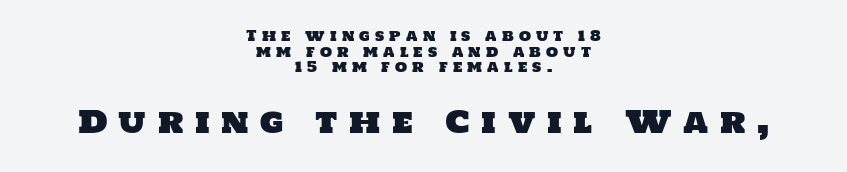
The image shows 31 px sans-serif type; set centered, tight line spacing (1.11x), unusually wide letter spacing (+0.37 em), not underlined; the second (bottom) block is 2.21x larger; low stroke contrast and a large x-height.
